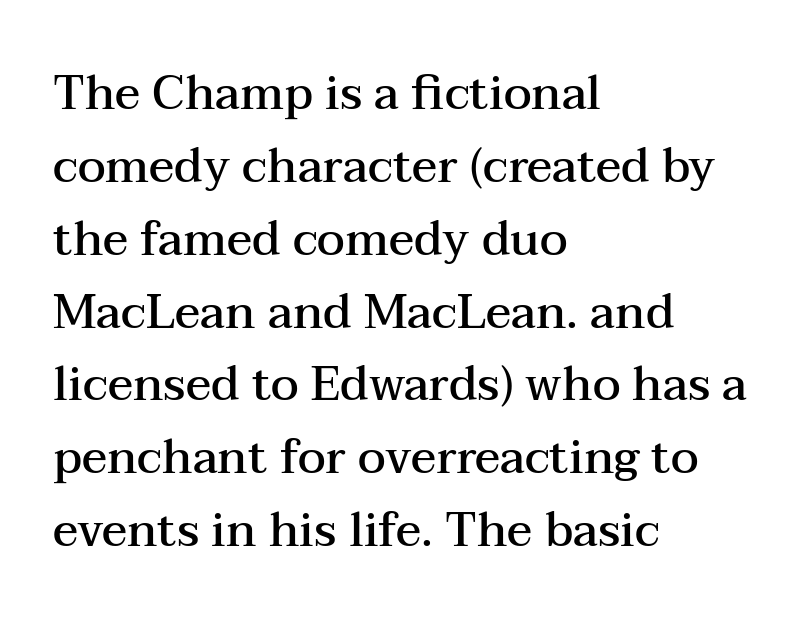
Q: Is the text bold? A: Semi-bold.
Q: Is the text italic (slanted)? A: No, it is upright.
Q: Is the typeface a serif or a sans-serif typeface? A: Serif.
Q: Is the text underlined? A: No.
Q: How is the paragraph aligned? A: Left-aligned.
Q: Is the spacing between letters normal or unusually wide? A: Normal.
Q: Is the spacing between lines tight, normal or loose? A: Normal.
Q: Width (condensed, normal, or wide)? A: Wide.
Q: Stroke contrast? A: Medium.
Q: x-height? A: Medium.
Q: Monospaced? A: No.
